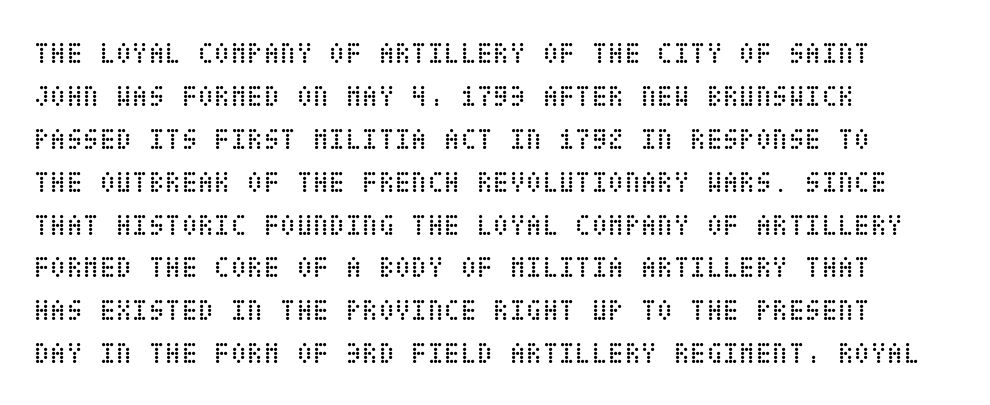
{"italic": "no", "bold": "no", "weight": "regular", "width": "condensed", "stroke_contrast": "low", "x_height": "large", "underline": "no", "align": "left", "line_spacing": "normal", "line_spacing_ratio": 1.43, "letter_spacing": "normal", "letter_spacing_em": 0.0, "glyph_px": 30}
